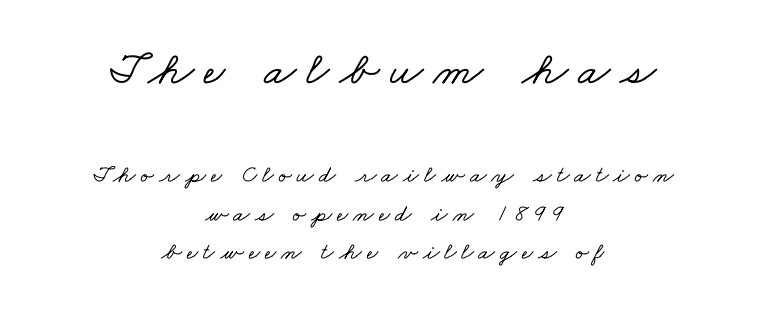
Which of the two is more prominent by size? The first, at the top. The rendering shows small feet on the letterforms — a serif design. You could not count columns in this text — the font is proportionally spaced. Here the glyphs are tracked loosely, breaking word shapes into spaced letters. A centered setting, common on invitations and titles, is used for this passage.
